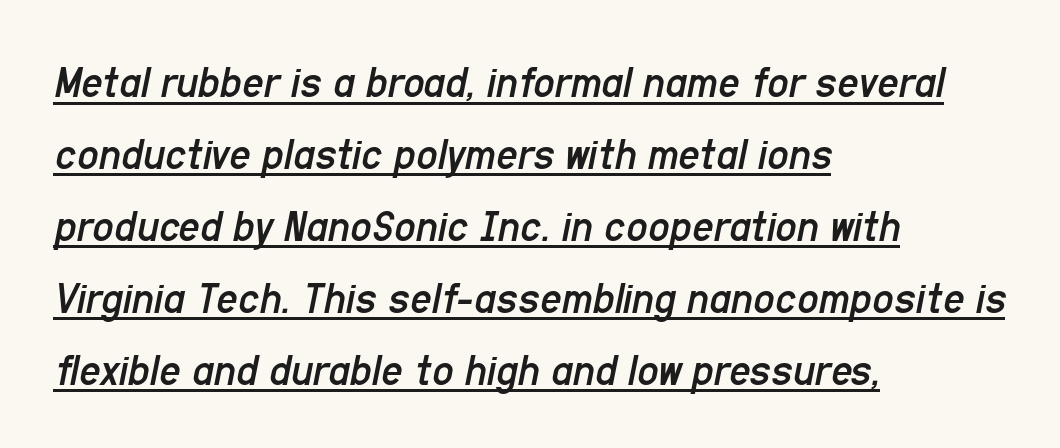
The image shows 47 px regular-weight, condensed type, italic (leaning right); set left-aligned, normal line spacing (1.53x), normal letter spacing, underlined; low stroke contrast and a medium x-height.
